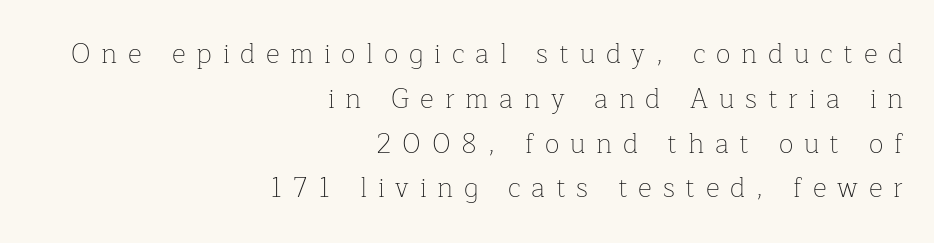
Q: Is the text bold? A: No.
Q: Is the text italic (slanted)? A: No, it is upright.
Q: Is the text underlined? A: No.
Q: How is the paragraph aligned? A: Right-aligned.
Q: Is the spacing between letters normal or unusually wide? A: Unusually wide.
Q: Is the spacing between lines tight, normal or loose? A: Normal.
